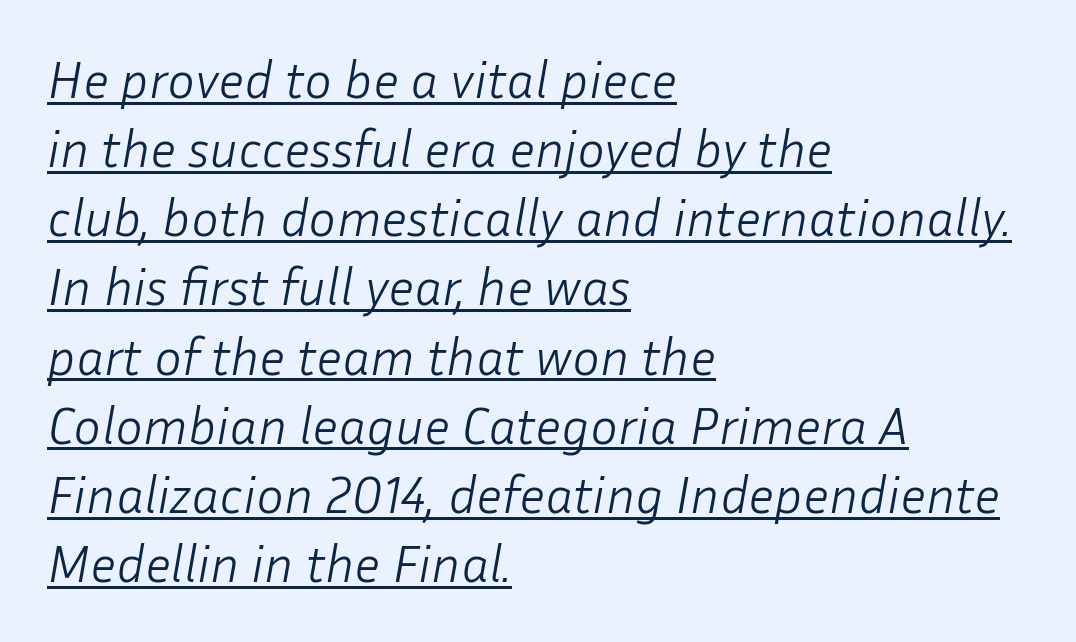
Nothing unusual about the tracking: characters are spaced as the font intends. Spacing verdict: proportional, widths tailored to each character. Reading down the block, your eye returns to a fixed left position each line. Is the type slanted? Yes — the strokes lean at a clear angle. Decoration check: the copy is underlined. One glance says typical: line gaps are just what's usual.
